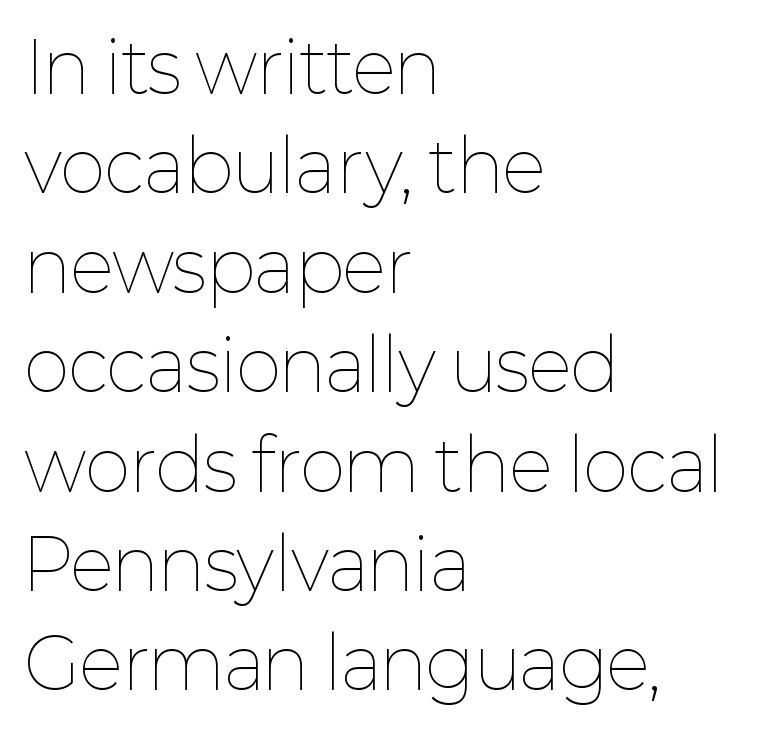
Q: Is the text bold? A: No.
Q: Is the text italic (slanted)? A: No, it is upright.
Q: Is the text underlined? A: No.
Q: How is the paragraph aligned? A: Left-aligned.
Q: Is the spacing between letters normal or unusually wide? A: Normal.
Q: Is the spacing between lines tight, normal or loose? A: Normal.
Q: Width (condensed, normal, or wide)? A: Normal.
Q: Stroke contrast? A: Low.
Q: x-height? A: Medium.
Q: Monospaced? A: No.
